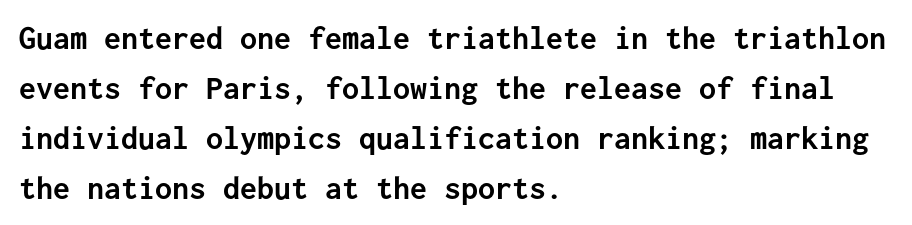
The image shows 34 px semibold sans-serif type, upright, monospaced; set left-aligned, normal line spacing (1.47x), normal letter spacing, not underlined; low stroke contrast and a medium x-height.
